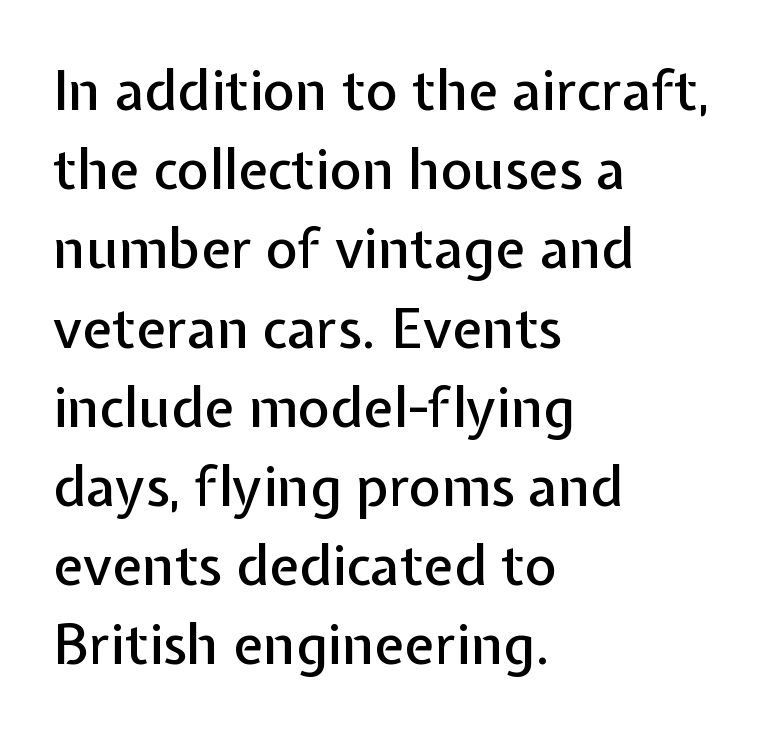
You could not count columns in this text — the font is proportionally spaced. A roman cut, with each character standing at attention. To sum up the face: it is a sans, with no serifs. The strip under each line holds only bare page. Students, observe: this is what conventionally led text looks like.
